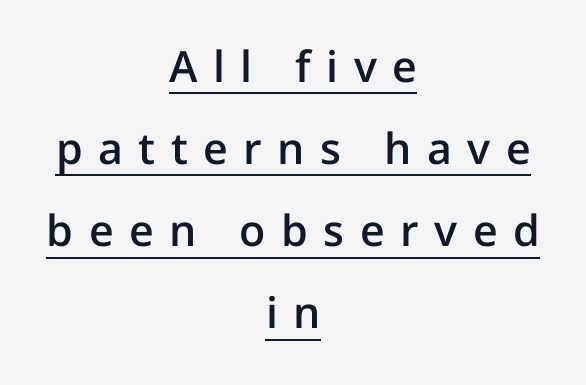
The image shows 43 px semibold sans-serif type, upright; set centered, loose line spacing (1.91x), unusually wide letter spacing (+0.36 em), underlined; low stroke contrast and a medium x-height.
